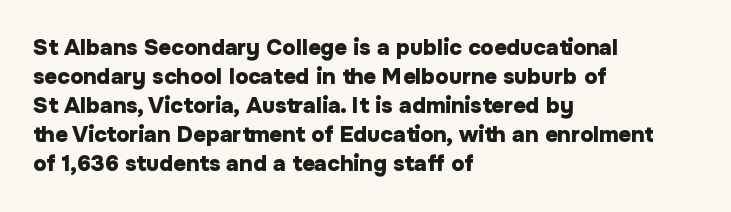
I'd describe the lettering as bold — thick and assertive. Line starts are locked; line ends wander. Nope, not italic — everything's standing straight. Only glyphs here, with clear space below each row.
